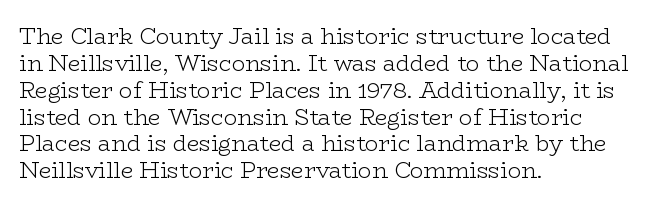
The image shows 22 px text type, upright; set left-aligned, line spacing 1.22x, normal letter spacing, not underlined.
